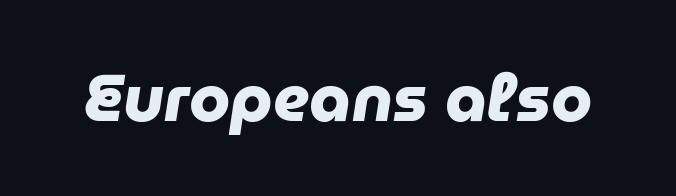
{"serif": "no", "bold": "yes", "weight": "heavy", "width": "normal", "stroke_contrast": "low", "x_height": "medium", "monospaced": "no", "underline": "no", "letter_spacing": "normal", "letter_spacing_em": 0.0, "glyph_px": 66}
